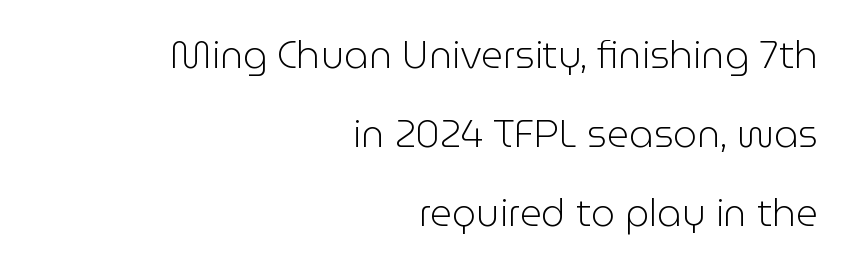
Q: Is the text bold? A: No.
Q: Is the text italic (slanted)? A: No, it is upright.
Q: Is the typeface a serif or a sans-serif typeface? A: Sans-serif.
Q: Is the text underlined? A: No.
Q: How is the paragraph aligned? A: Right-aligned.
Q: Is the spacing between letters normal or unusually wide? A: Normal.
Q: Is the spacing between lines tight, normal or loose? A: Loose.
Q: Width (condensed, normal, or wide)? A: Normal.
Q: Stroke contrast? A: Low.
Q: x-height? A: Medium.
Q: Monospaced? A: No.
